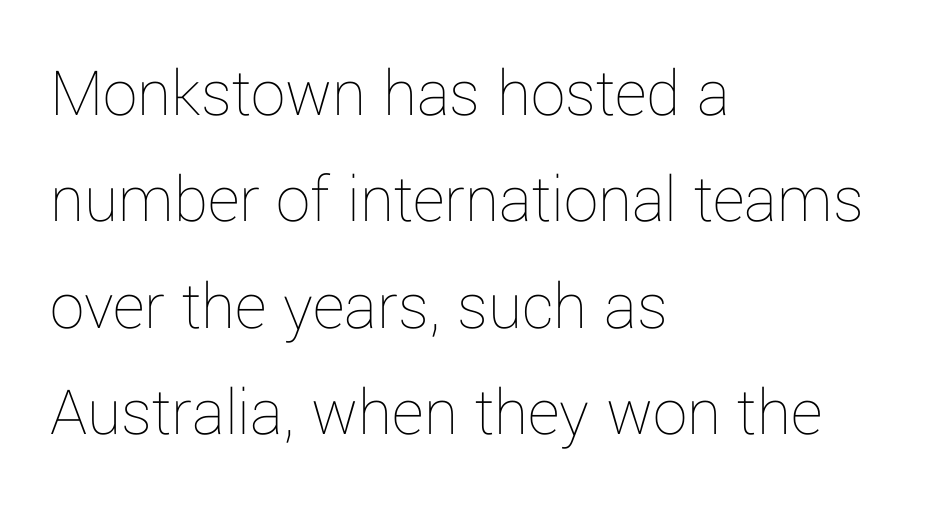
The image shows 69 px thin type, upright; set left-aligned, normal line spacing (1.54x), normal letter spacing, not underlined; low stroke contrast and a medium x-height.
